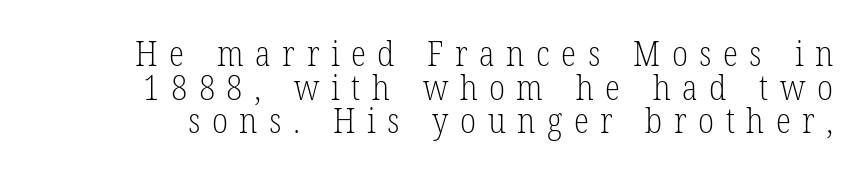
It's the straight-up-and-down kind of type. The passage shown is not underscored anywhere. Line spacing here is tight. This sample uses expanded letter spacing, leaving extra air between glyphs. Letters have the restrained weight of plain body copy at most.
